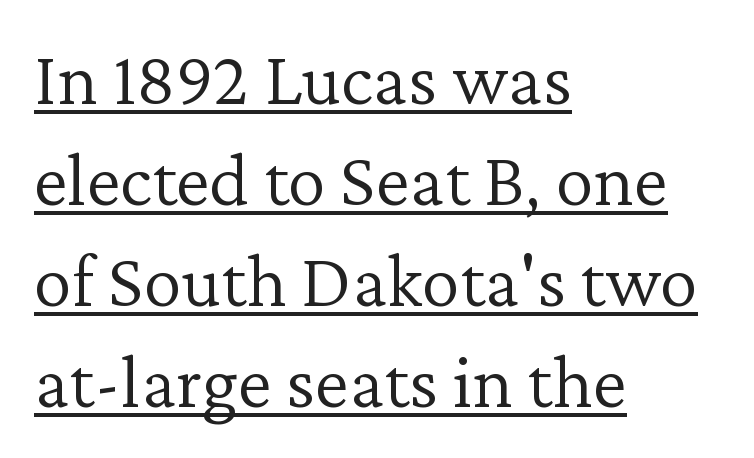
{"serif": "yes", "italic": "no", "bold": "no", "weight": "light", "width": "normal", "stroke_contrast": "low", "x_height": "medium", "monospaced": "no", "underline": "yes", "align": "left", "line_spacing": "normal", "line_spacing_ratio": 1.31, "letter_spacing": "normal", "letter_spacing_em": 0.0, "glyph_px": 77}
